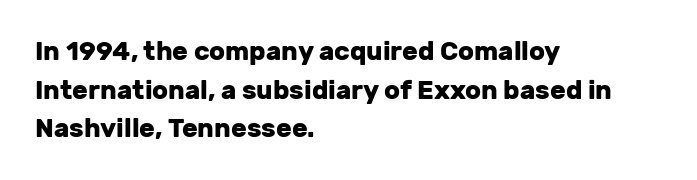
Leading: standard. Glyph-to-glyph distance matches everyday printed text. The face used here has the dense, thick strokes of a bold. These lines stack with their left ends in a neat column.
